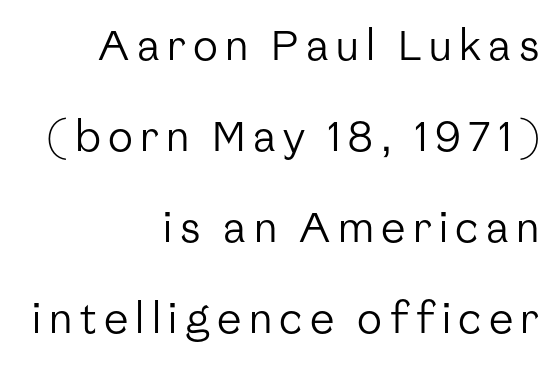
Vertically, the passage feels expansive, rows floating well apart. This rendering uses right alignment, leaving the left contour irregular. Beneath every word, the page is bare. Heaviness? Minimal to ordinary, like unemphasized prose.
